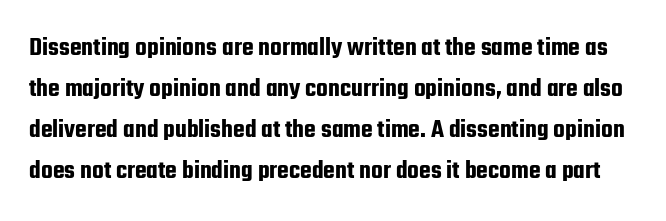
The rendering keeps characters at their native spacing. The lines sit at an ordinary, default distance from one another. The space directly below the letters is spotless. The typography opts for an upright posture over an oblique one.
